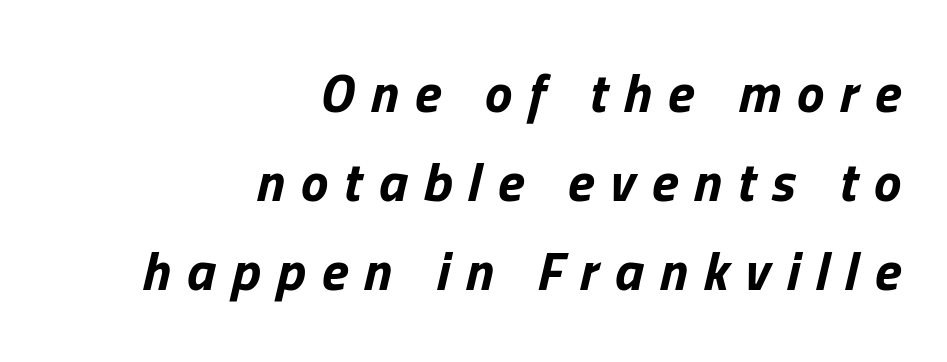
Q: Is the text bold? A: Yes.
Q: Is the text italic (slanted)? A: Yes, it leans right by about 13 degrees.
Q: Is the text underlined? A: No.
Q: How is the paragraph aligned? A: Right-aligned.
Q: Is the spacing between letters normal or unusually wide? A: Unusually wide.
Q: Is the spacing between lines tight, normal or loose? A: Normal.
Q: Width (condensed, normal, or wide)? A: Normal.
Q: Stroke contrast? A: Low.
Q: x-height? A: Medium.
Q: Monospaced? A: No.
